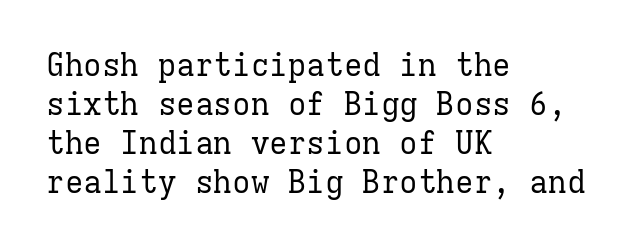
{"serif": "yes", "italic": "no", "bold": "no", "weight": "regular", "width": "normal", "stroke_contrast": "low", "x_height": "medium", "monospaced": "yes", "underline": "no", "align": "left", "line_spacing": "normal", "line_spacing_ratio": 1.26, "letter_spacing": "normal", "letter_spacing_em": 0.0, "glyph_px": 31}
